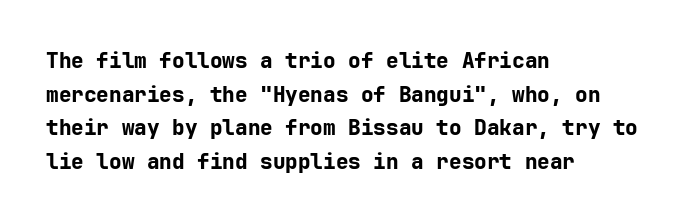
The image shows 21 px bold type, upright; set left-aligned, normal line spacing (1.6x), normal letter spacing, not underlined.
